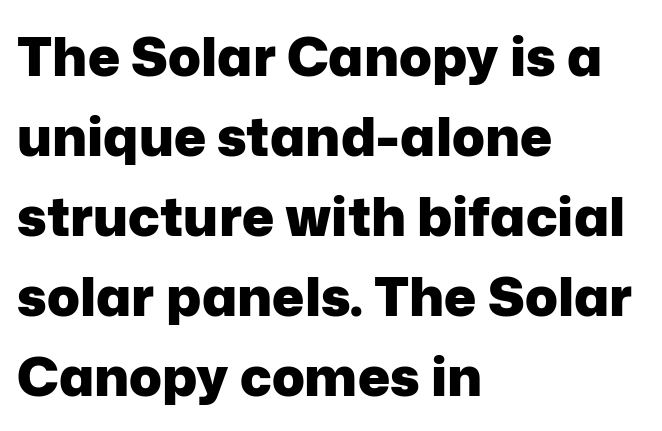
The image shows 54 px heavy sans-serif type, upright; set left-aligned, normal line spacing (1.48x), normal letter spacing, not underlined; low stroke contrast and a medium x-height.
